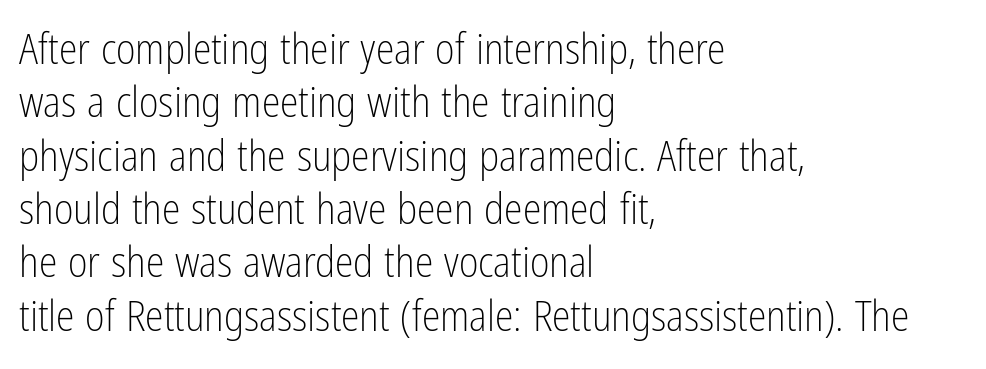
The image shows 42 px light, condensed sans-serif type, upright; set left-aligned, normal line spacing (1.27x), normal letter spacing, not underlined; low stroke contrast and a medium x-height.
